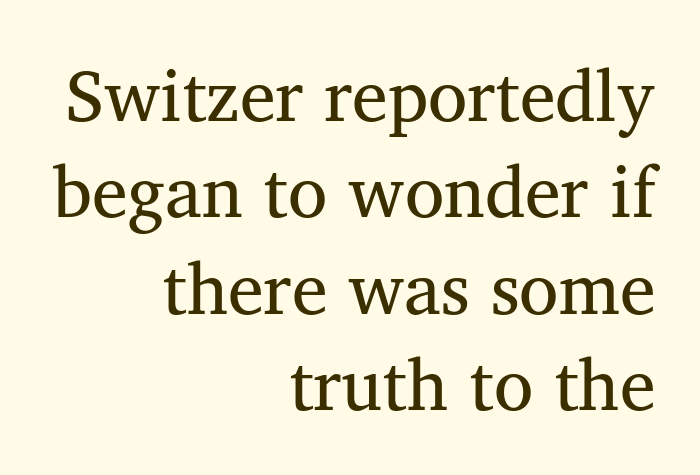
{"serif": "yes", "italic": "no", "bold": "no", "weight": "regular", "width": "normal", "stroke_contrast": "medium", "x_height": "medium", "monospaced": "no", "underline": "no", "align": "right", "line_spacing": "normal", "line_spacing_ratio": 1.34, "letter_spacing": "normal", "letter_spacing_em": 0.0, "glyph_px": 72}
